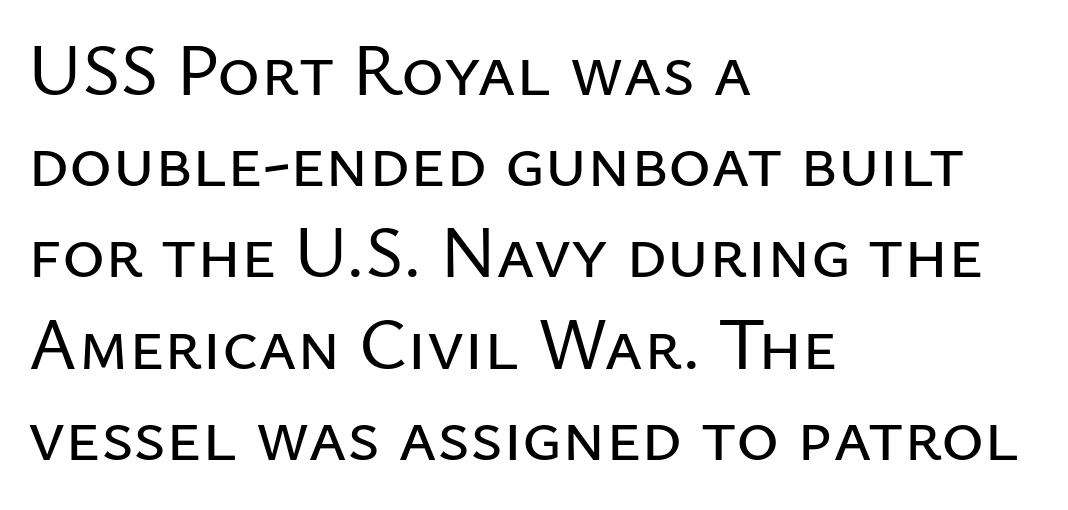
Words appear dense and cohesive because spacing is normal. Here the designer chose a conventional face with non-uniform glyph widths. The typeface chosen for these lines omits serifs. Typeset ragged right — the left edge is the straight one. Is there much room between lines? A standard amount, neither cramped nor airy. The strip under each line holds only bare page.
